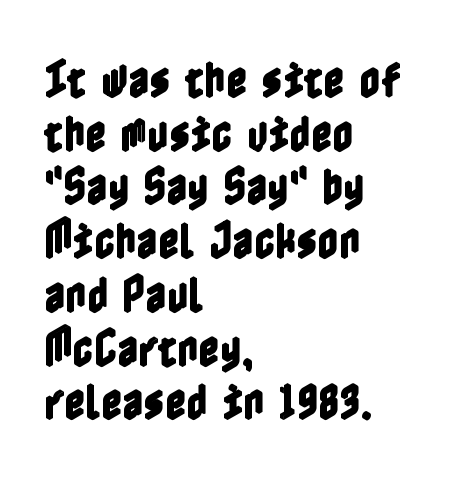
{"italic": "no", "width": "condensed", "x_height": "medium", "underline": "no", "align": "left", "line_spacing": "normal", "line_spacing_ratio": 1.31, "letter_spacing": "normal", "letter_spacing_em": 0.0, "glyph_px": 41}
